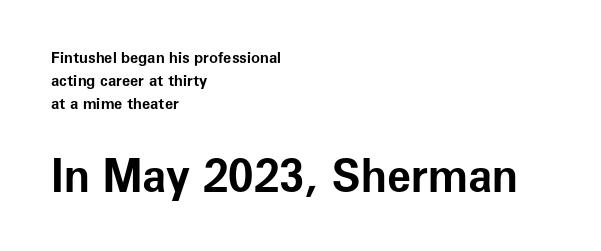
Q: Is the text bold? A: Yes.
Q: Is the text italic (slanted)? A: No, it is upright.
Q: Is the typeface a serif or a sans-serif typeface? A: Sans-serif.
Q: Is the text underlined? A: No.
Q: How is the paragraph aligned? A: Left-aligned.
Q: Is the spacing between letters normal or unusually wide? A: Normal.
Q: Is the spacing between lines tight, normal or loose? A: Normal.
Q: Which block of text is set in a larger size, the first (top) or the second (bottom)? A: The second (bottom) one.
Q: Width (condensed, normal, or wide)? A: Normal.
Q: Stroke contrast? A: Low.
Q: x-height? A: Medium.
Q: Monospaced? A: No.
